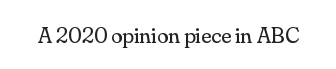
{"italic": "no", "bold": "no", "underline": "no", "letter_spacing": "normal", "letter_spacing_em": 0.0, "glyph_px": 23}
